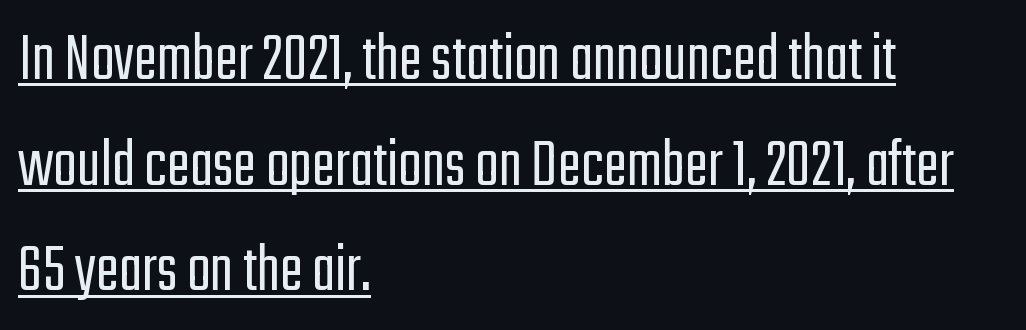
Does the leading feel generous? No, just average. Proportional: the letters do not fall into vertical columns. Quick note: not italic, upright. This rendering uses left alignment, leaving the right contour irregular. Letter spacing: default. Weight: regular or lighter.
